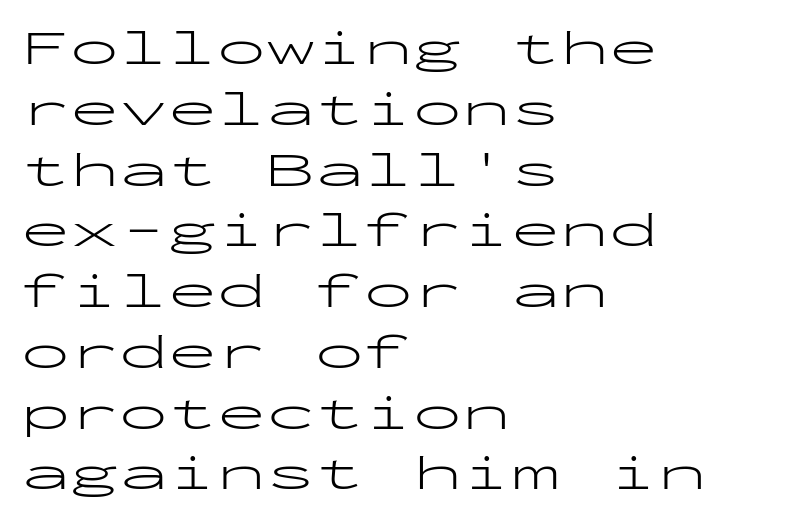
The image shows 49 px light, wide sans-serif type, upright, monospaced; set left-aligned, line spacing 1.24x, normal letter spacing, not underlined; low stroke contrast and a medium x-height.
